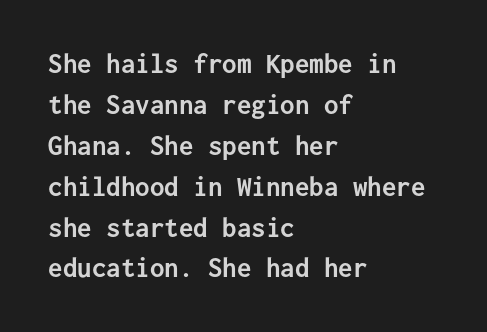
Q: Is the text bold? A: Yes.
Q: Is the text italic (slanted)? A: No, it is upright.
Q: Is the typeface a serif or a sans-serif typeface? A: Sans-serif.
Q: Is the text underlined? A: No.
Q: How is the paragraph aligned? A: Left-aligned.
Q: Is the spacing between letters normal or unusually wide? A: Normal.
Q: Is the spacing between lines tight, normal or loose? A: Normal.
Q: Width (condensed, normal, or wide)? A: Normal.
Q: Stroke contrast? A: Low.
Q: x-height? A: Medium.
Q: Monospaced? A: Yes.
